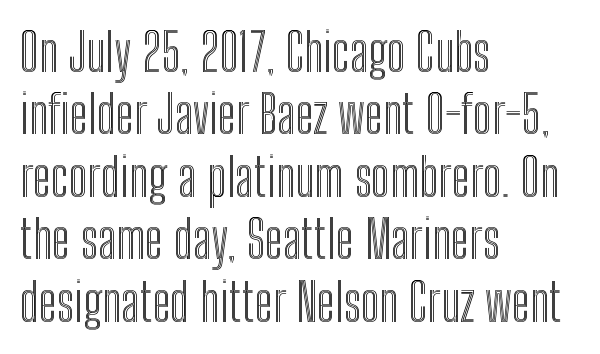
{"italic": "no", "width": "condensed", "x_height": "medium", "monospaced": "no", "underline": "no", "align": "left", "line_spacing_ratio": 1.2, "letter_spacing": "normal", "letter_spacing_em": 0.0, "glyph_px": 52}
